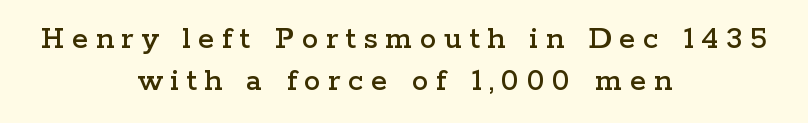
Q: Is the text italic (slanted)? A: No, it is upright.
Q: Is the typeface a serif or a sans-serif typeface? A: Serif.
Q: Is the text underlined? A: No.
Q: How is the paragraph aligned? A: Centered.
Q: Is the spacing between letters normal or unusually wide? A: Unusually wide.
Q: Is the spacing between lines tight, normal or loose? A: Normal.
Q: Width (condensed, normal, or wide)? A: Wide.
Q: Stroke contrast? A: Low.
Q: x-height? A: Medium.
Q: Monospaced? A: No.
